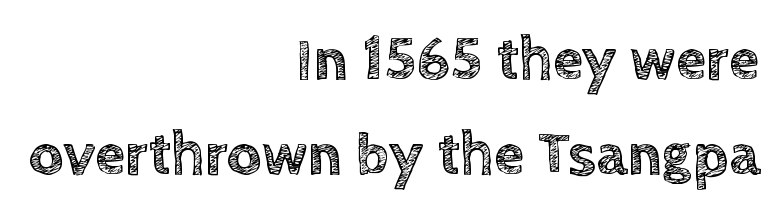
Q: Is the text italic (slanted)? A: No, it is upright.
Q: Is the text underlined? A: No.
Q: How is the paragraph aligned? A: Right-aligned.
Q: Is the spacing between letters normal or unusually wide? A: Normal.
Q: Is the spacing between lines tight, normal or loose? A: Normal.
Q: Width (condensed, normal, or wide)? A: Normal.
Q: x-height? A: Large.
Q: Monospaced? A: No.
